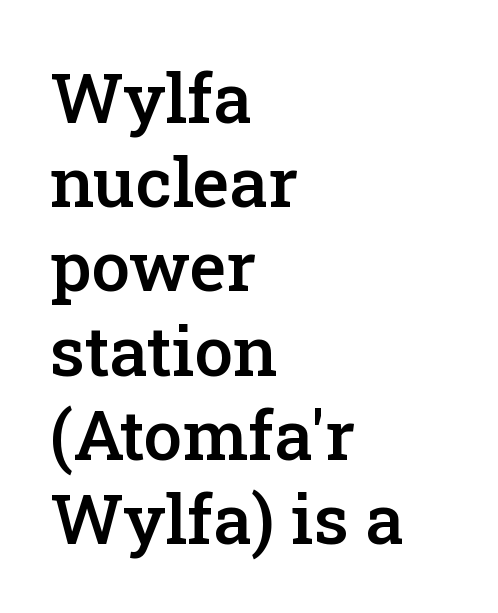
Q: Is the text bold? A: Semi-bold.
Q: Is the text italic (slanted)? A: No, it is upright.
Q: Is the typeface a serif or a sans-serif typeface? A: Serif.
Q: Is the text underlined? A: No.
Q: How is the paragraph aligned? A: Left-aligned.
Q: Is the spacing between letters normal or unusually wide? A: Normal.
Q: Width (condensed, normal, or wide)? A: Normal.
Q: Stroke contrast? A: Low.
Q: x-height? A: Medium.
Q: Monospaced? A: No.
